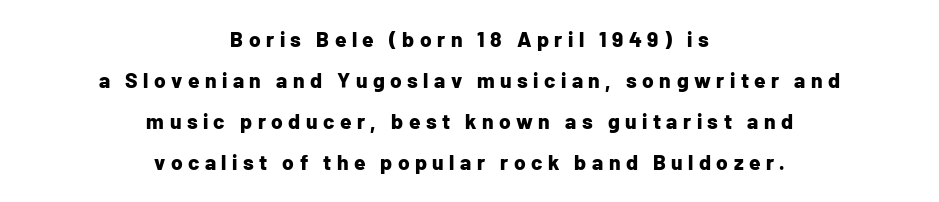
The image shows 21 px bold type, upright; set centered, loose line spacing (1.96x), unusually wide letter spacing (+0.26 em), not underlined.
